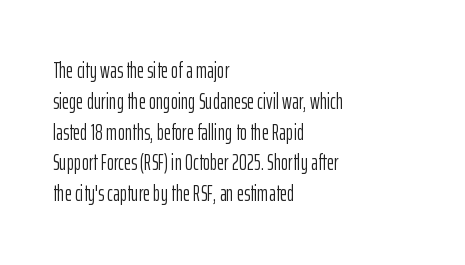
Summary of vertical rhythm: regular, with standard interline spacing. Short note: letters normally spaced. The font's upright variant was chosen for this text. Casual observation: everything's shoved over to the left.
